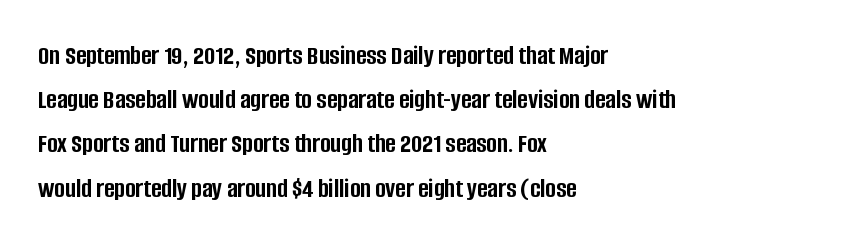
Posture: straight, roman, zero tilt. Varying glyph widths throughout — classic text-font behaviour. Does extra space separate the letters? No, they use regular spacing. Strokes here are thick enough to call this a true bold. Horizontally, the lines are justified to the leading edge only. The lines sit at an ordinary, default distance from one another.
